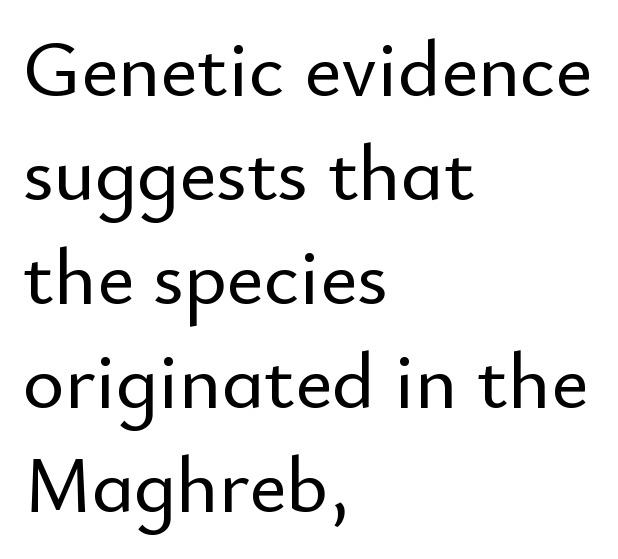
Q: Is the text italic (slanted)? A: No, it is upright.
Q: Is the typeface a serif or a sans-serif typeface? A: Sans-serif.
Q: Is the text underlined? A: No.
Q: How is the paragraph aligned? A: Left-aligned.
Q: Is the spacing between letters normal or unusually wide? A: Normal.
Q: Is the spacing between lines tight, normal or loose? A: Normal.
Q: Width (condensed, normal, or wide)? A: Normal.
Q: Stroke contrast? A: Low.
Q: x-height? A: Small.
Q: Monospaced? A: No.
